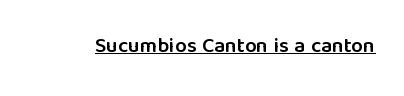
The image shows 21 px text type, upright; set normal letter spacing, underlined.
